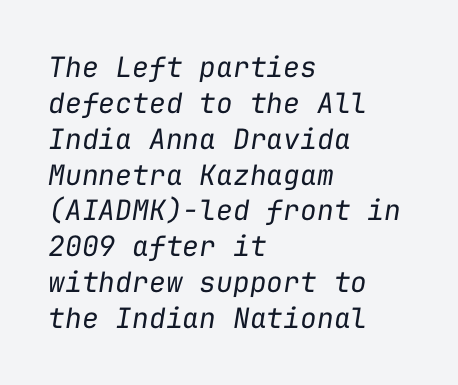
Q: Is the text bold? A: No.
Q: Is the text italic (slanted)? A: Yes, it leans right by about 9 degrees.
Q: Is the text underlined? A: No.
Q: How is the paragraph aligned? A: Left-aligned.
Q: Is the spacing between letters normal or unusually wide? A: Normal.
Q: Is the spacing between lines tight, normal or loose? A: Normal.
Q: Width (condensed, normal, or wide)? A: Normal.
Q: Stroke contrast? A: Low.
Q: x-height? A: Medium.
Q: Monospaced? A: Yes.
